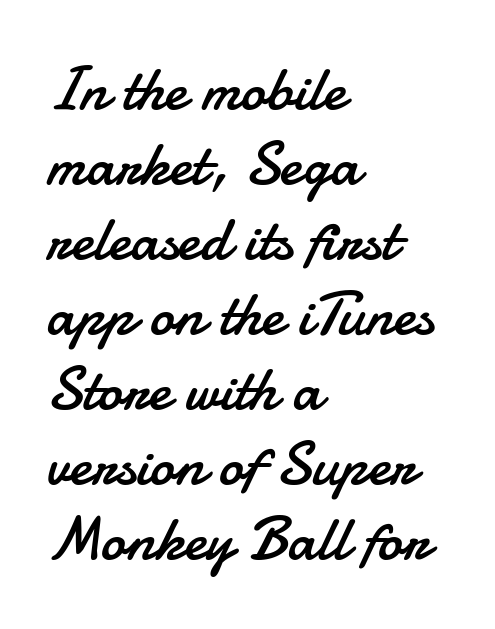
In CSS terms this would be text-align: left. The line texture is even and compact thanks to regular tracking. Stems here are at most as thick as an everyday book face. Proportional: the letters do not fall into vertical columns. Lines of text with bare space underneath.
